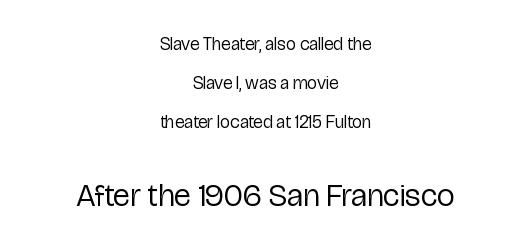
The image shows 32 px regular-weight, condensed sans-serif type, upright; set centered, loose line spacing (2.18x), normal letter spacing, not underlined; the second (bottom) block is 1.78x larger; low stroke contrast and a medium x-height.
